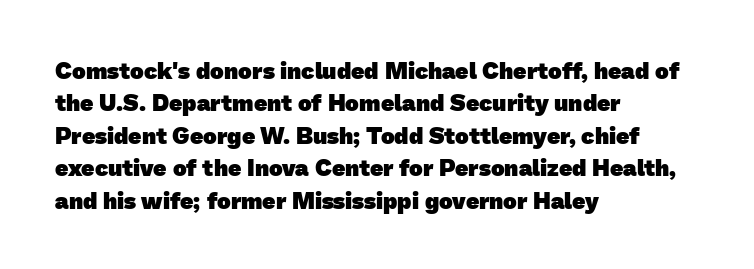
The image shows 23 px bold type; set left-aligned, normal line spacing (1.41x), normal letter spacing, not underlined.
